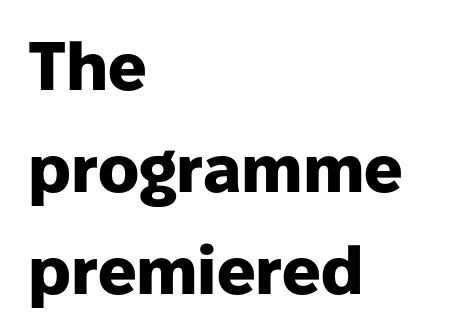
{"serif": "no", "italic": "no", "bold": "yes", "weight": "heavy", "width": "normal", "stroke_contrast": "low", "x_height": "medium", "monospaced": "no", "underline": "no", "align": "left", "line_spacing": "normal", "line_spacing_ratio": 1.5, "letter_spacing": "normal", "letter_spacing_em": 0.0, "glyph_px": 68}
